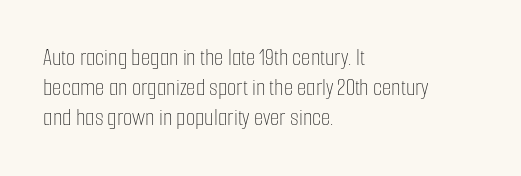
{"italic": "no", "bold": "no", "underline": "no", "align": "left", "line_spacing": "normal", "line_spacing_ratio": 1.25, "letter_spacing": "normal", "letter_spacing_em": 0.0, "glyph_px": 24}
